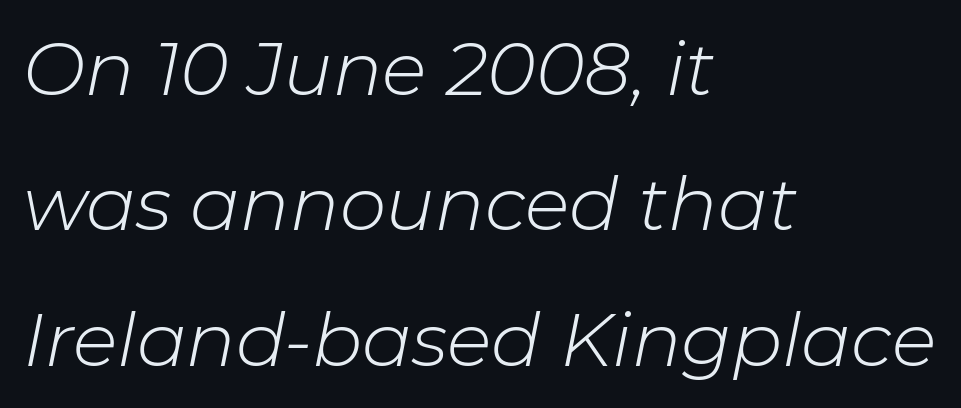
Q: Is the text bold? A: No.
Q: Is the text italic (slanted)? A: Yes, it leans right by about 11 degrees.
Q: Is the text underlined? A: No.
Q: How is the paragraph aligned? A: Left-aligned.
Q: Is the spacing between letters normal or unusually wide? A: Normal.
Q: Width (condensed, normal, or wide)? A: Normal.
Q: Stroke contrast? A: Low.
Q: x-height? A: Medium.
Q: Monospaced? A: No.
